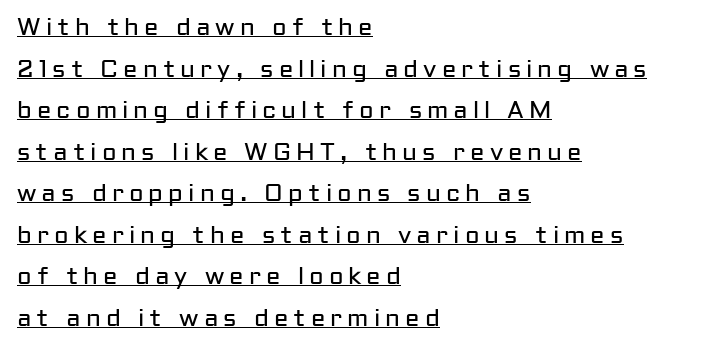
The image shows 24 px text type, upright; set left-aligned, line spacing 1.73x, unusually wide letter spacing (+0.21 em), underlined.
